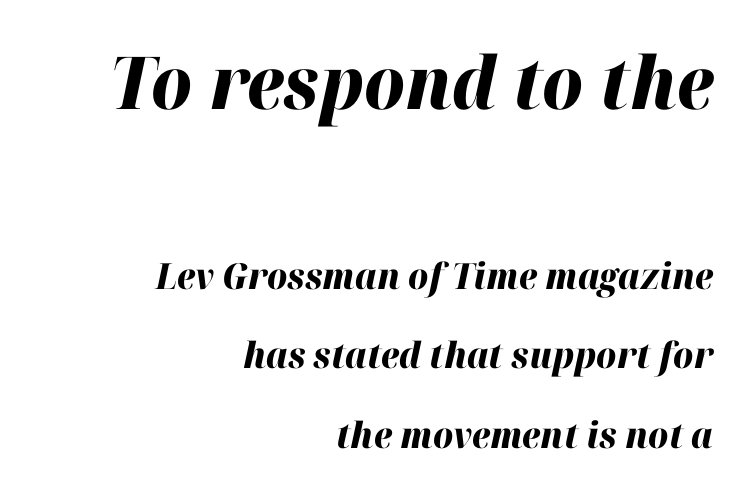
{"italic": "yes", "lean": "right", "slant_degrees": 12, "bold": "yes", "weight": "heavy", "width": "normal", "stroke_contrast": "high", "x_height": "medium", "monospaced": "no", "underline": "no", "align": "right", "line_spacing": "loose", "line_spacing_ratio": 2.21, "letter_spacing": "normal", "letter_spacing_em": 0.0, "larger_block": "first", "size_ratio": 2.03, "glyph_px": 73}
